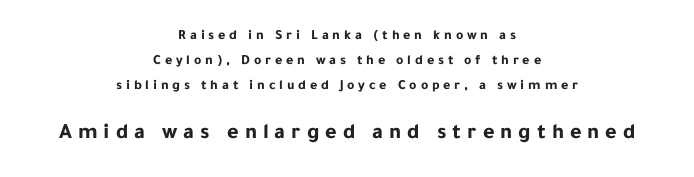
The image shows 22 px bold type, upright; set centered, line spacing 1.8x, unusually wide letter spacing (+0.27 em), not underlined; the second (bottom) block is 1.57x larger.
